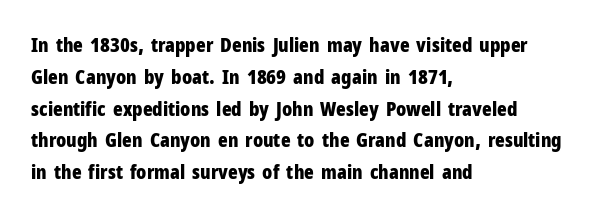
Upright lettering throughout. The foot of each line stays bare and open. Line spacing here is normal. The letters sit at their default tracking, neither squeezed nor spread. The setting favours the left margin, as ordinary paragraphs usually do. These words are printed bold, with thick strokes throughout.
